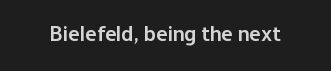
{"italic": "no", "bold": "semi", "underline": "no", "letter_spacing": "normal", "letter_spacing_em": 0.0, "glyph_px": 22}
